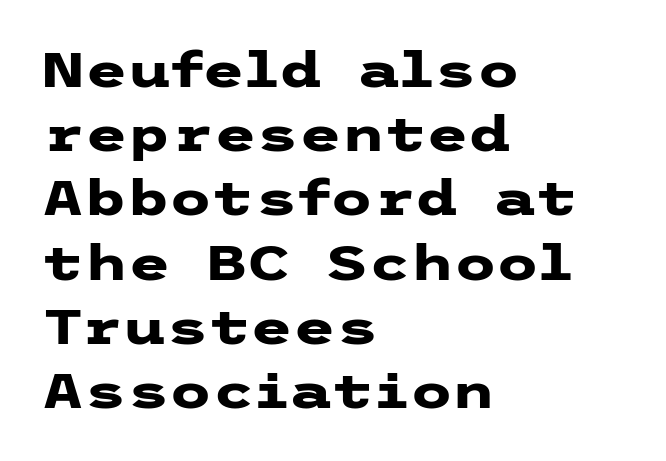
The image shows 49 px heavy, wide sans-serif type, upright; set left-aligned, normal line spacing (1.31x), normal letter spacing, not underlined; low stroke contrast and a medium x-height.
